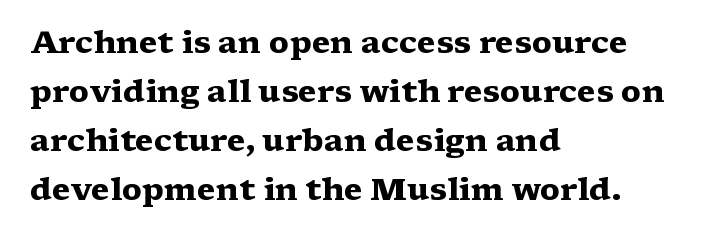
The image shows 31 px heavy, wide serif type, upright; set left-aligned, normal line spacing (1.58x), normal letter spacing, not underlined; medium stroke contrast and a medium x-height.
